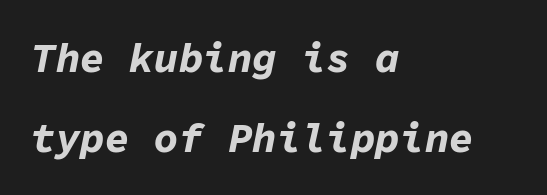
{"italic": "yes", "lean": "right", "slant_degrees": 11, "bold": "yes", "weight": "bold", "width": "normal", "stroke_contrast": "low", "x_height": "medium", "monospaced": "yes", "underline": "no", "align": "left", "line_spacing": "loose", "line_spacing_ratio": 1.94, "letter_spacing": "normal", "letter_spacing_em": 0.0, "glyph_px": 41}
